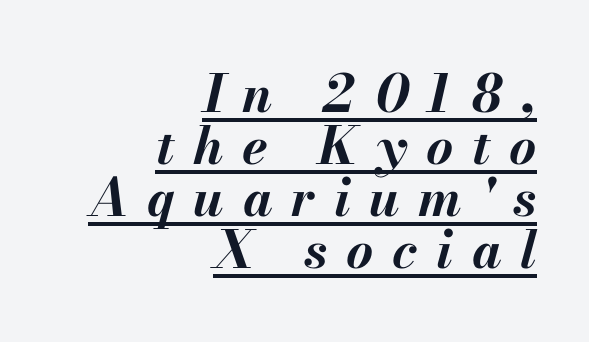
Each line ends at the same right margin while the left side varies. Is there an underline? Yes — a line sits under the letters. Leading: reduced. The face used here has a pronounced slope to its letters.
